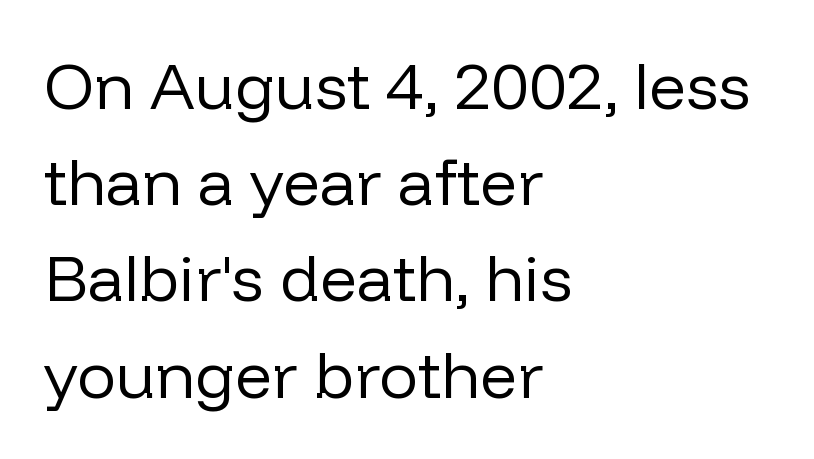
These lines sit exactly where default settings would place them. Anything drawn beneath the words? Only blank space. When letters stand straight like this, we call the style roman or upright. The rendering uses natural spacing where letterforms have individual widths. Stroke mass is kept to a normal reading level or below. Is this a sans? Yes — the strokes have no serifs.
